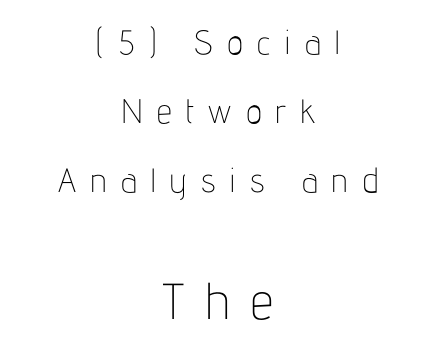
{"serif": "no", "italic": "no", "bold": "no", "weight": "thin", "width": "condensed", "stroke_contrast": "low", "x_height": "medium", "monospaced": "no", "underline": "no", "align": "center", "line_spacing": "loose", "line_spacing_ratio": 2.03, "letter_spacing": "wide", "letter_spacing_em": 0.41, "larger_block": "second", "size_ratio": 1.5, "glyph_px": 51}
